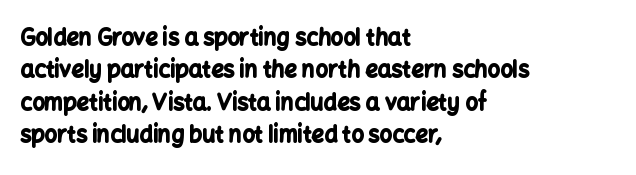
{"italic": "no", "bold": "yes", "underline": "no", "align": "left", "line_spacing": "normal", "line_spacing_ratio": 1.47, "letter_spacing": "normal", "letter_spacing_em": 0.0, "glyph_px": 22}
